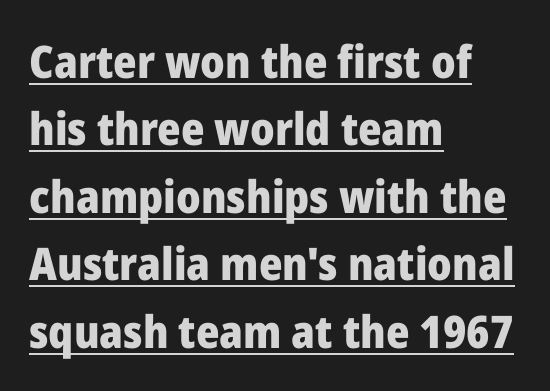
Q: Is the text bold? A: Yes.
Q: Is the text italic (slanted)? A: No, it is upright.
Q: Is the typeface a serif or a sans-serif typeface? A: Sans-serif.
Q: Is the text underlined? A: Yes.
Q: How is the paragraph aligned? A: Left-aligned.
Q: Is the spacing between letters normal or unusually wide? A: Normal.
Q: Is the spacing between lines tight, normal or loose? A: Normal.
Q: Width (condensed, normal, or wide)? A: Normal.
Q: Stroke contrast? A: Low.
Q: x-height? A: Medium.
Q: Monospaced? A: No.
